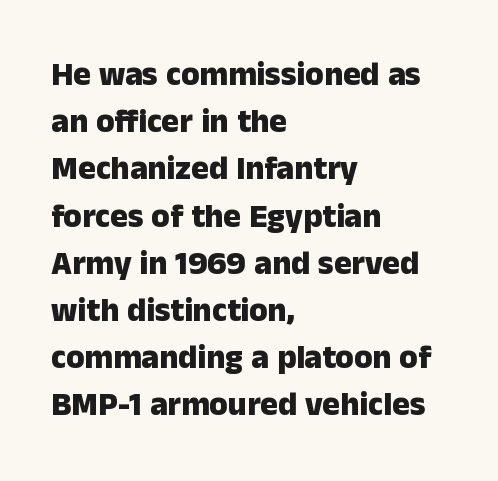
Q: Is the text bold? A: Yes.
Q: Is the text italic (slanted)? A: No, it is upright.
Q: Is the typeface a serif or a sans-serif typeface? A: Sans-serif.
Q: Is the text underlined? A: No.
Q: How is the paragraph aligned? A: Left-aligned.
Q: Is the spacing between letters normal or unusually wide? A: Normal.
Q: Is the spacing between lines tight, normal or loose? A: Normal.
Q: Width (condensed, normal, or wide)? A: Normal.
Q: Stroke contrast? A: Low.
Q: x-height? A: Medium.
Q: Monospaced? A: No.
